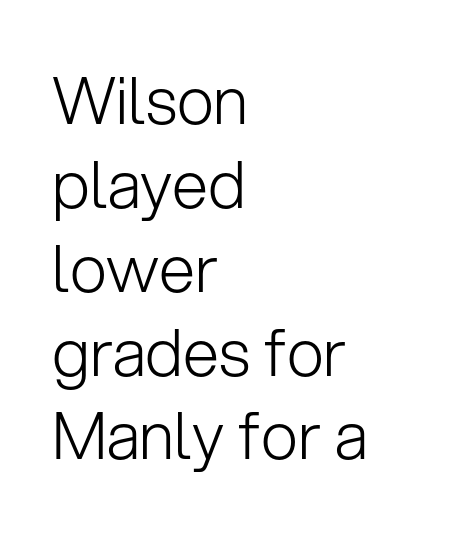
A typesetter would call this zero additional tracking. Every character sits straight up, as roman type does. Nothing heavy about these letters — not bold at all. The rendering uses a moderate line-height, typical for paragraphs. Character widths vary here, with narrow letters taking less room than wide ones.
